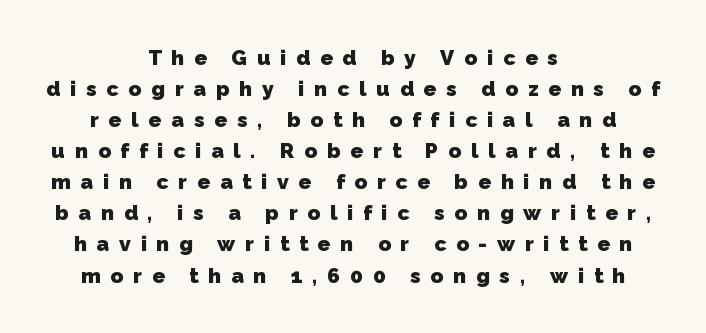
What weight is shown? A full bold with thick strokes. The lines sit at an ordinary, default distance from one another. Alignment: centered. The area under the type is left untouched. Here the glyphs are tracked loosely, breaking word shapes into spaced letters.
